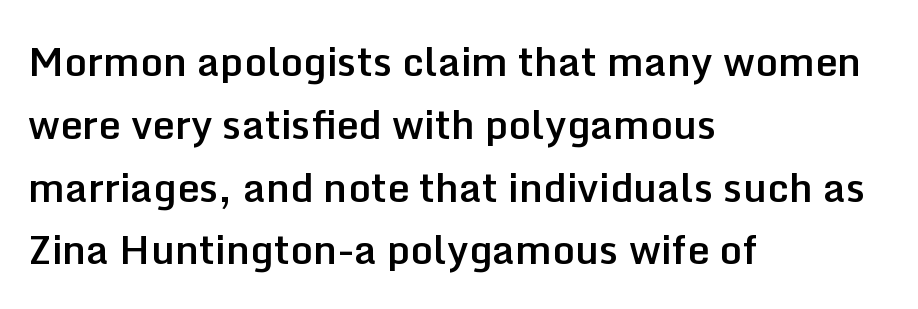
Q: Is the text bold? A: Semi-bold.
Q: Is the text italic (slanted)? A: No, it is upright.
Q: Is the typeface a serif or a sans-serif typeface? A: Sans-serif.
Q: Is the text underlined? A: No.
Q: How is the paragraph aligned? A: Left-aligned.
Q: Is the spacing between letters normal or unusually wide? A: Normal.
Q: Is the spacing between lines tight, normal or loose? A: Normal.
Q: Width (condensed, normal, or wide)? A: Normal.
Q: Stroke contrast? A: Low.
Q: x-height? A: Medium.
Q: Monospaced? A: No.
